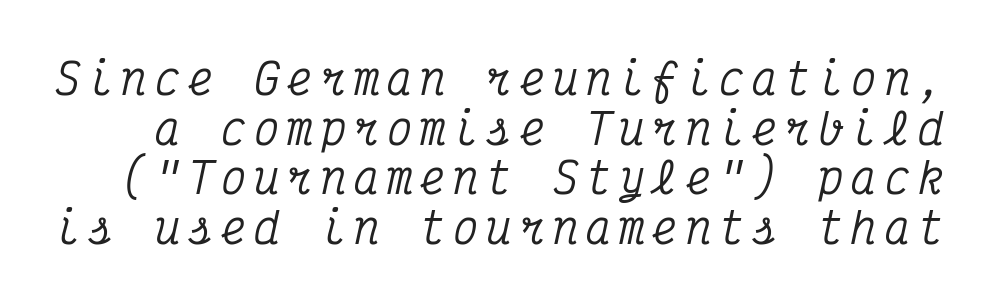
In terms of posture, this sample is oblique. Anything drawn beneath the words? Only blank space. Each letter, wide or thin by design, is forced into the same width here. Old-style or modern, the face here clearly has serifs.
